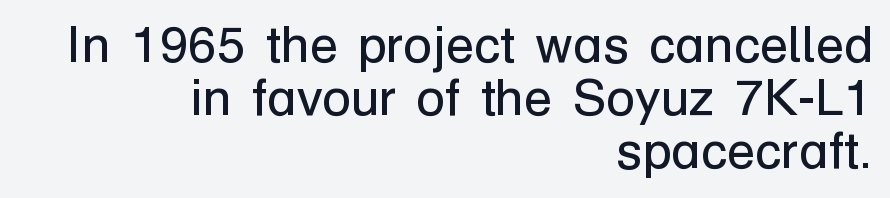
{"serif": "no", "italic": "no", "bold": "no", "weight": "regular", "width": "normal", "stroke_contrast": "low", "x_height": "medium", "monospaced": "no", "underline": "no", "align": "right", "line_spacing": "tight", "line_spacing_ratio": 1.02, "letter_spacing": "normal", "letter_spacing_em": 0.0, "glyph_px": 52}
